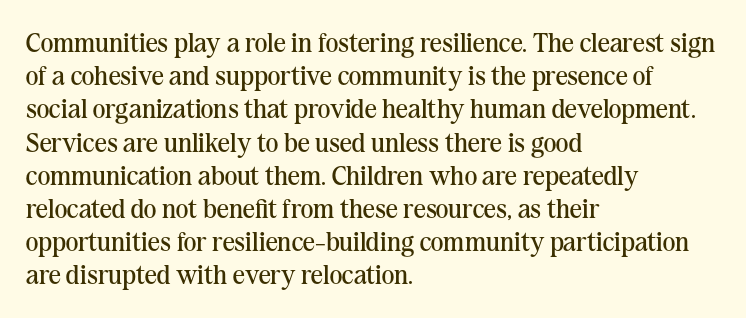
Q: Is the text bold? A: No.
Q: Is the text italic (slanted)? A: No, it is upright.
Q: Is the text underlined? A: No.
Q: How is the paragraph aligned? A: Left-aligned.
Q: Is the spacing between letters normal or unusually wide? A: Normal.
